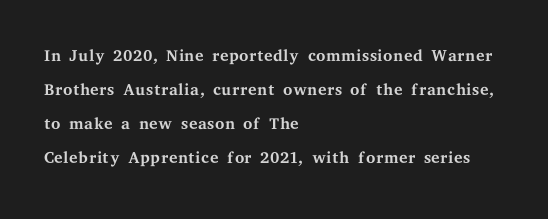
{"italic": "no", "bold": "no", "underline": "no", "align": "left", "line_spacing": "normal", "line_spacing_ratio": 1.42, "letter_spacing": "normal", "letter_spacing_em": 0.0, "glyph_px": 24}
